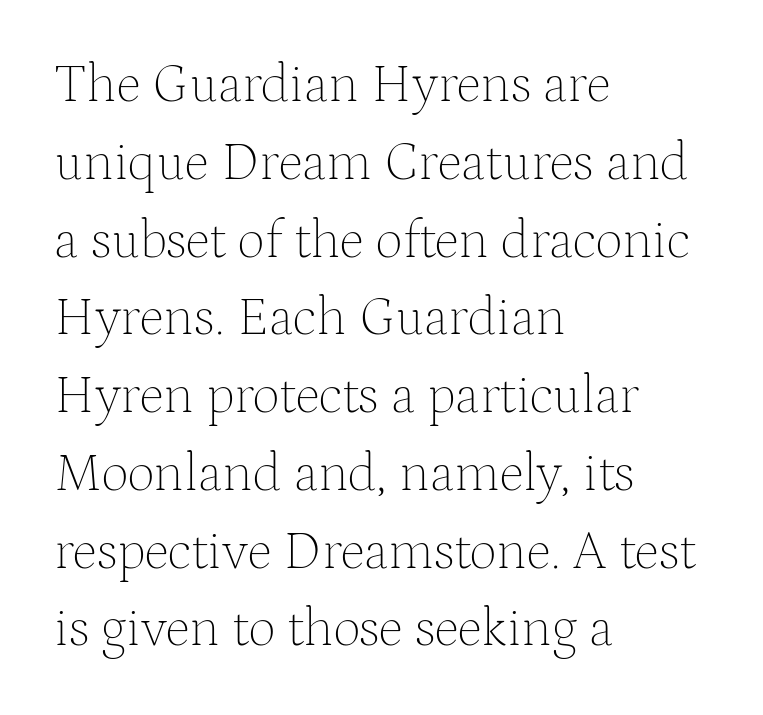
Q: Is the text bold? A: No.
Q: Is the text italic (slanted)? A: No, it is upright.
Q: Is the typeface a serif or a sans-serif typeface? A: Serif.
Q: Is the text underlined? A: No.
Q: How is the paragraph aligned? A: Left-aligned.
Q: Is the spacing between letters normal or unusually wide? A: Normal.
Q: Is the spacing between lines tight, normal or loose? A: Normal.
Q: Width (condensed, normal, or wide)? A: Normal.
Q: Stroke contrast? A: Medium.
Q: x-height? A: Medium.
Q: Monospaced? A: No.
